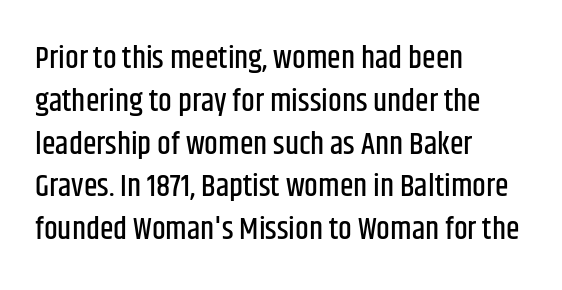
The specimen omits any rule beneath the text block's lines. The characters display no serif detailing; their extremities are plain. The face used here is rendered with its standard letterfit. The letters advance in unequal steps, a hallmark of proportional type.
